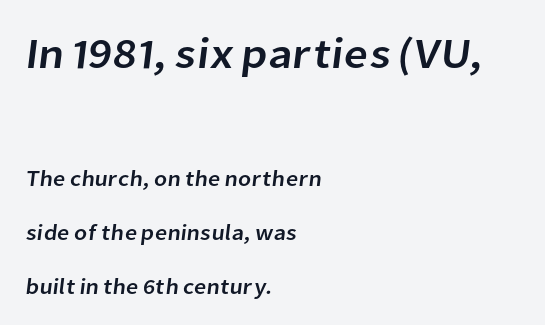
{"serif": "no", "width": "normal", "stroke_contrast": "low", "x_height": "medium", "monospaced": "no", "underline": "no", "align": "left", "line_spacing": "loose", "line_spacing_ratio": 2.44, "letter_spacing": "normal", "letter_spacing_em": 0.0, "larger_block": "first", "size_ratio": 1.95, "glyph_px": 43}
